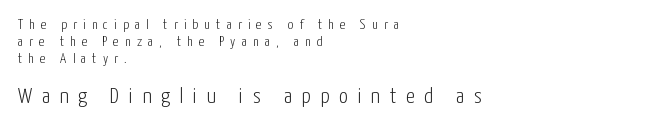
{"italic": "no", "bold": "no", "underline": "no", "align": "left", "line_spacing_ratio": 1.21, "letter_spacing": "wide", "letter_spacing_em": 0.44, "larger_block": "second", "size_ratio": 1.57, "glyph_px": 22}
